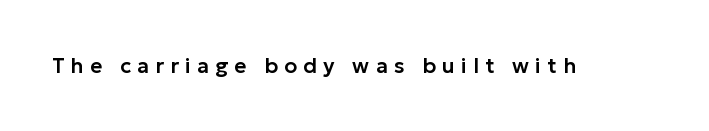
Q: Is the text italic (slanted)? A: No, it is upright.
Q: Is the text underlined? A: No.
Q: Is the spacing between letters normal or unusually wide? A: Unusually wide.
